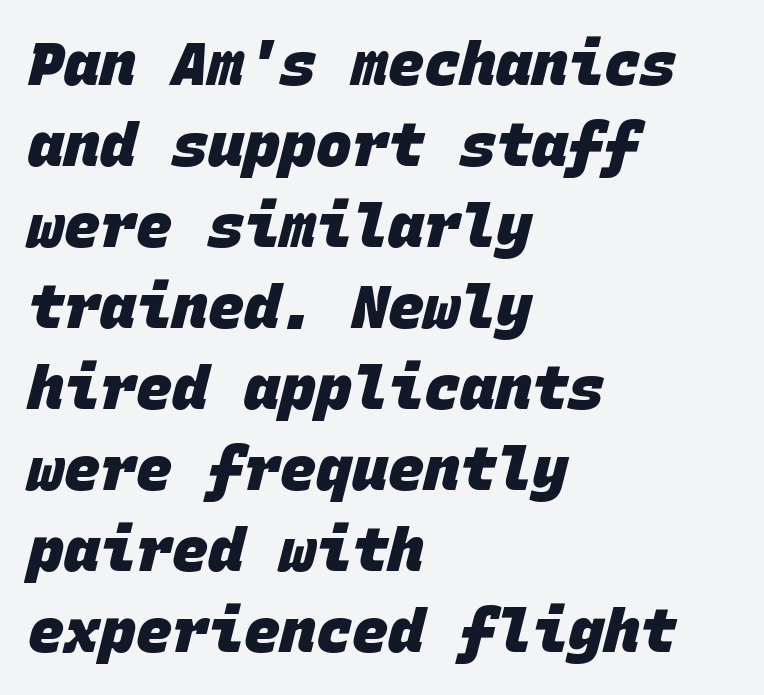
{"serif": "no", "bold": "yes", "weight": "heavy", "width": "normal", "stroke_contrast": "low", "x_height": "large", "monospaced": "yes", "underline": "no", "align": "left", "line_spacing": "normal", "line_spacing_ratio": 1.35, "letter_spacing": "normal", "letter_spacing_em": 0.0, "glyph_px": 60}
